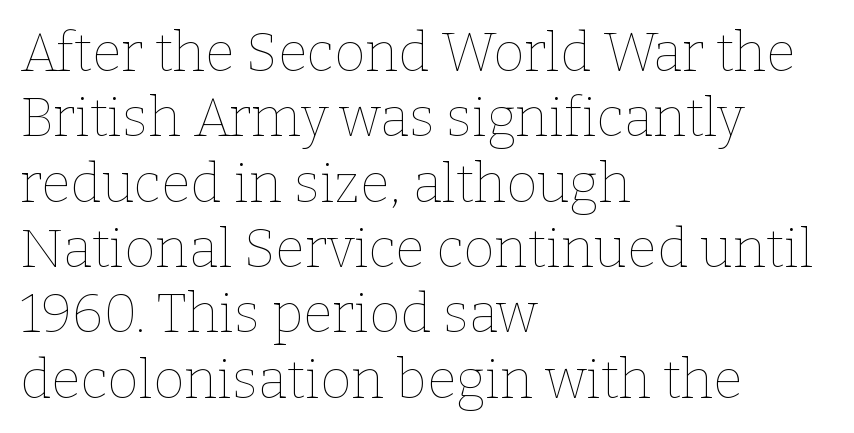
{"italic": "no", "bold": "no", "weight": "thin", "width": "normal", "stroke_contrast": "low", "x_height": "medium", "monospaced": "no", "underline": "no", "align": "left", "line_spacing_ratio": 1.21, "letter_spacing": "normal", "letter_spacing_em": 0.0, "glyph_px": 54}
